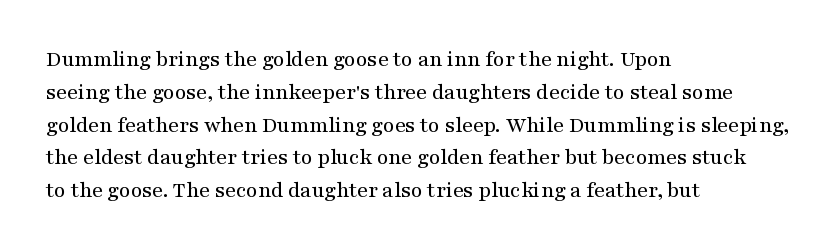
Q: Is the text italic (slanted)? A: No, it is upright.
Q: Is the text underlined? A: No.
Q: How is the paragraph aligned? A: Left-aligned.
Q: Is the spacing between letters normal or unusually wide? A: Normal.
Q: Is the spacing between lines tight, normal or loose? A: Normal.
